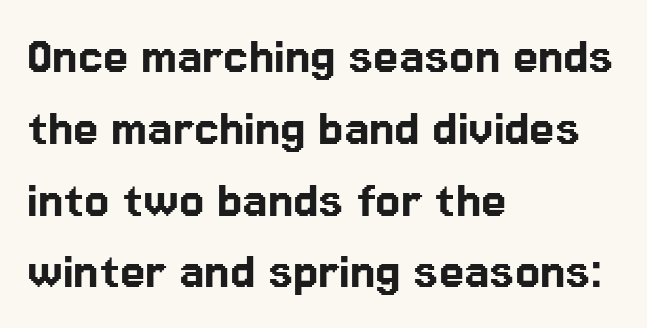
The image shows 57 px sans-serif type, upright; set left-aligned, normal line spacing (1.26x), normal letter spacing, not underlined; low stroke contrast and a medium x-height.
